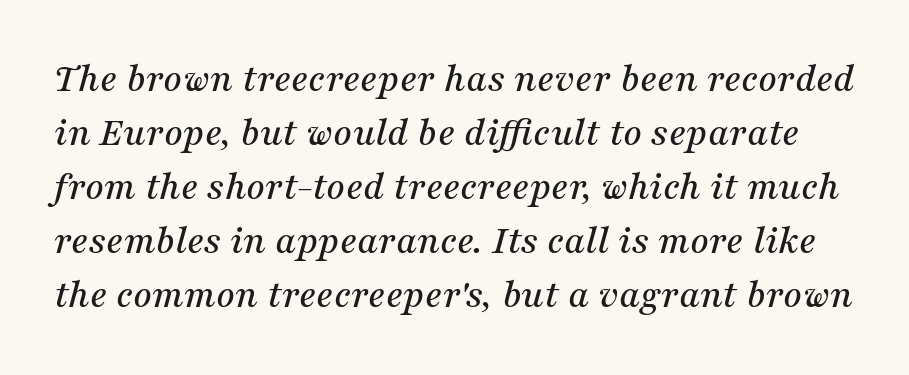
Q: Is the text italic (slanted)? A: Yes, it leans right by about 16 degrees.
Q: Is the typeface a serif or a sans-serif typeface? A: Serif.
Q: Is the text underlined? A: No.
Q: Is the spacing between letters normal or unusually wide? A: Normal.
Q: Is the spacing between lines tight, normal or loose? A: Normal.
Q: Width (condensed, normal, or wide)? A: Normal.
Q: Stroke contrast? A: Medium.
Q: x-height? A: Medium.
Q: Monospaced? A: No.
